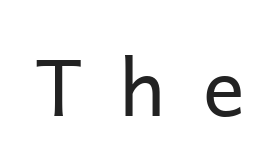
Q: Is the text bold? A: No.
Q: Is the text italic (slanted)? A: No, it is upright.
Q: Is the typeface a serif or a sans-serif typeface? A: Sans-serif.
Q: Is the text underlined? A: No.
Q: Is the spacing between letters normal or unusually wide? A: Unusually wide.
Q: Width (condensed, normal, or wide)? A: Normal.
Q: Stroke contrast? A: Low.
Q: x-height? A: Medium.
Q: Monospaced? A: No.
